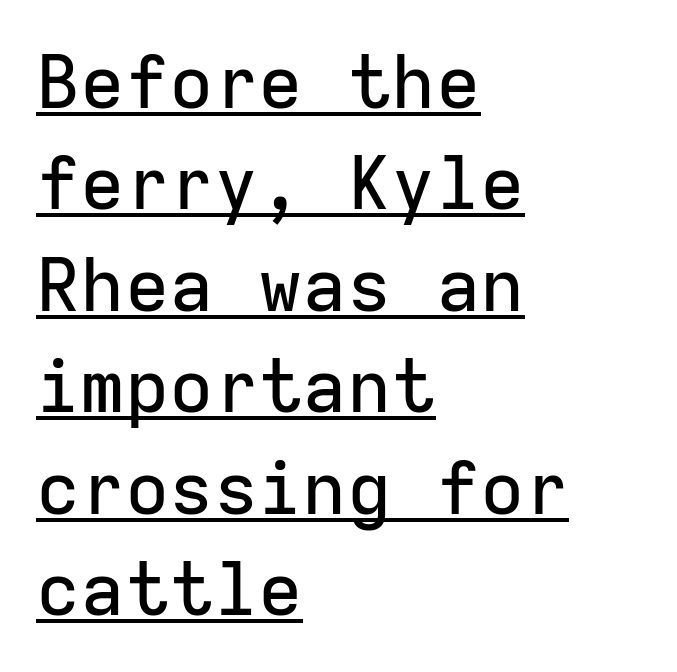
Q: Is the text italic (slanted)? A: No, it is upright.
Q: Is the typeface a serif or a sans-serif typeface? A: Sans-serif.
Q: Is the text underlined? A: Yes.
Q: How is the paragraph aligned? A: Left-aligned.
Q: Is the spacing between letters normal or unusually wide? A: Normal.
Q: Is the spacing between lines tight, normal or loose? A: Normal.
Q: Width (condensed, normal, or wide)? A: Normal.
Q: Stroke contrast? A: Low.
Q: x-height? A: Medium.
Q: Monospaced? A: Yes.
